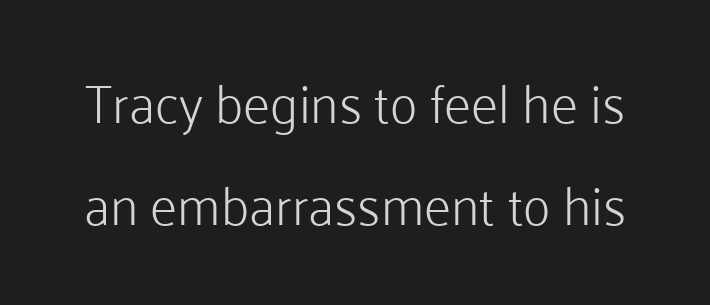
The letters stand straight up with perfectly vertical stems. The type family on display is of the sans-serif kind. The rendering uses natural spacing where letterforms have individual widths. Is the type heavy? It reads as light-to-regular instead.
